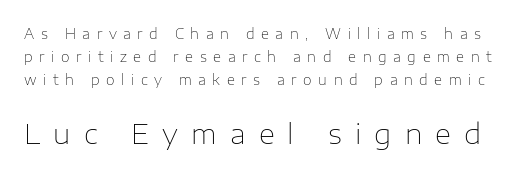
Q: Is the text bold? A: No.
Q: Is the text italic (slanted)? A: No, it is upright.
Q: Is the typeface a serif or a sans-serif typeface? A: Sans-serif.
Q: Is the text underlined? A: No.
Q: Is the spacing between letters normal or unusually wide? A: Unusually wide.
Q: Is the spacing between lines tight, normal or loose? A: Normal.
Q: Which block of text is set in a larger size, the first (top) or the second (bottom)? A: The second (bottom) one.
Q: Width (condensed, normal, or wide)? A: Normal.
Q: Stroke contrast? A: Low.
Q: x-height? A: Medium.
Q: Monospaced? A: No.
